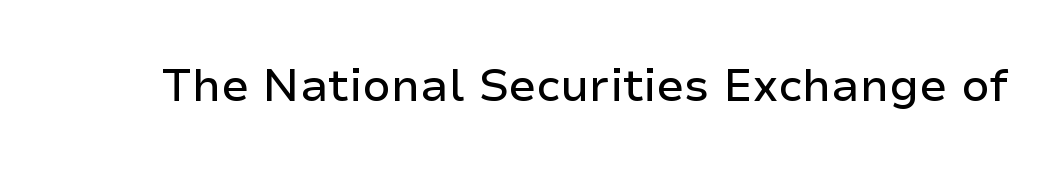
Examine the stroke ends and you'll find no serifs. The letters sit at their default tracking, neither squeezed nor spread. A typesetter would call this proportional, since set widths differ per character. Vertical strokes here are truly vertical. Underlining? Definitely not there.
